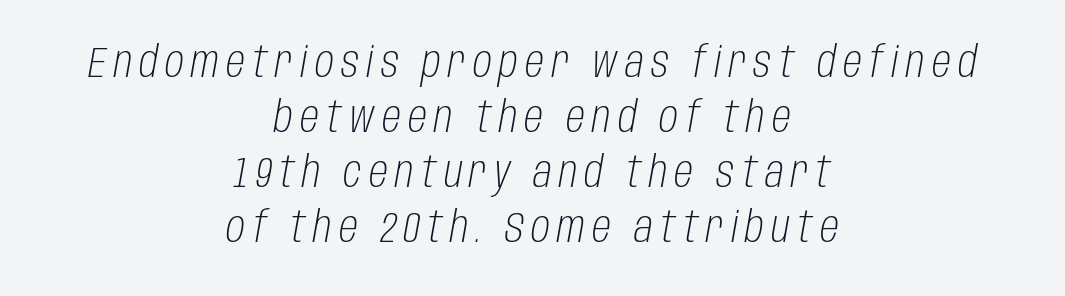
The image shows 43 px light, condensed type, italic (leaning right); set centered, normal line spacing (1.28x), not underlined; low stroke contrast and a large x-height.
